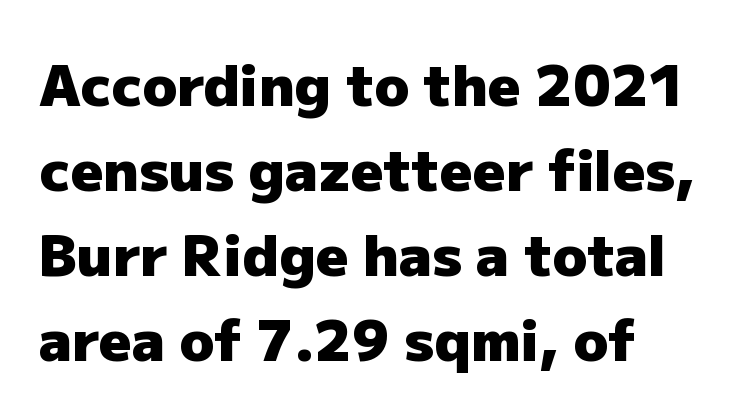
{"serif": "no", "italic": "no", "bold": "yes", "weight": "heavy", "width": "normal", "stroke_contrast": "low", "x_height": "medium", "monospaced": "no", "underline": "no", "line_spacing": "normal", "line_spacing_ratio": 1.49, "letter_spacing": "normal", "letter_spacing_em": 0.0, "glyph_px": 57}
